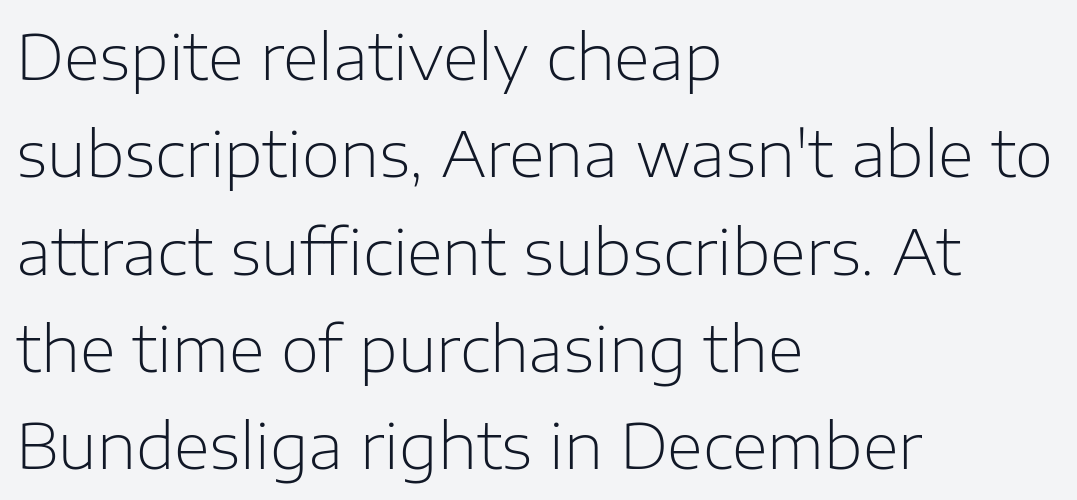
The image shows 62 px light sans-serif type, upright; set left-aligned, normal line spacing (1.57x), normal letter spacing, not underlined; low stroke contrast and a medium x-height.
